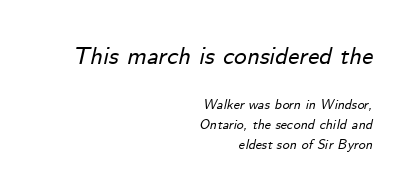
{"italic": "yes", "lean": "right", "slant_degrees": 12, "underline": "no", "align": "right", "line_spacing": "normal", "line_spacing_ratio": 1.41, "letter_spacing": "normal", "letter_spacing_em": 0.0, "larger_block": "first", "size_ratio": 1.79, "glyph_px": 25}
